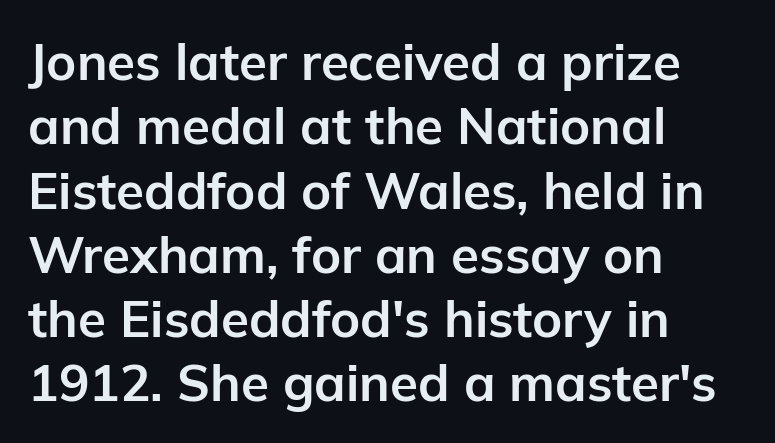
Q: Is the text bold? A: Yes.
Q: Is the text italic (slanted)? A: No, it is upright.
Q: Is the typeface a serif or a sans-serif typeface? A: Sans-serif.
Q: Is the text underlined? A: No.
Q: How is the paragraph aligned? A: Left-aligned.
Q: Is the spacing between letters normal or unusually wide? A: Normal.
Q: Is the spacing between lines tight, normal or loose? A: Normal.
Q: Width (condensed, normal, or wide)? A: Normal.
Q: Stroke contrast? A: Low.
Q: x-height? A: Medium.
Q: Monospaced? A: No.
